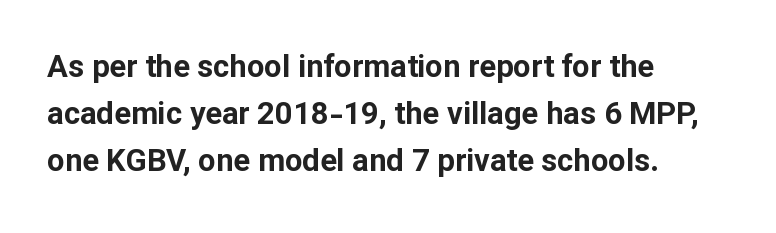
Q: Is the text bold? A: Yes.
Q: Is the text italic (slanted)? A: No, it is upright.
Q: Is the typeface a serif or a sans-serif typeface? A: Sans-serif.
Q: Is the text underlined? A: No.
Q: How is the paragraph aligned? A: Left-aligned.
Q: Is the spacing between letters normal or unusually wide? A: Normal.
Q: Is the spacing between lines tight, normal or loose? A: Normal.
Q: Width (condensed, normal, or wide)? A: Normal.
Q: Stroke contrast? A: Low.
Q: x-height? A: Medium.
Q: Monospaced? A: No.
